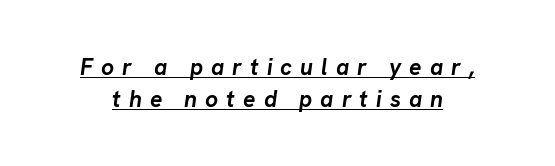
Q: Is the text bold? A: Yes.
Q: Is the text italic (slanted)? A: Yes, it leans right by about 8 degrees.
Q: Is the text underlined? A: Yes.
Q: Is the spacing between letters normal or unusually wide? A: Unusually wide.
Q: Is the spacing between lines tight, normal or loose? A: Normal.
